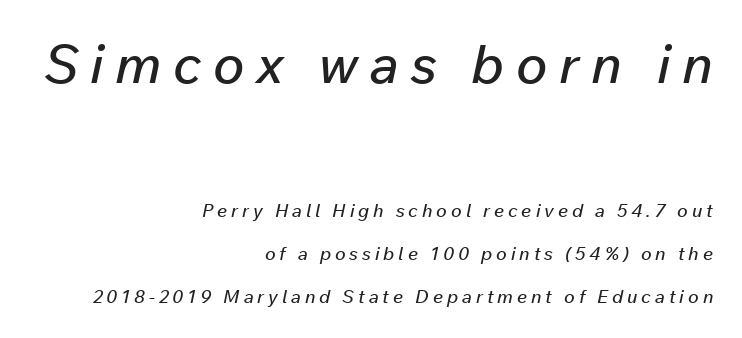
The image shows 53 px text type, italic (leaning right); set right-aligned, loose line spacing (2.39x), unusually wide letter spacing (+0.22 em), not underlined; the first (top) block is 2.94x larger; low stroke contrast and a medium x-height.
